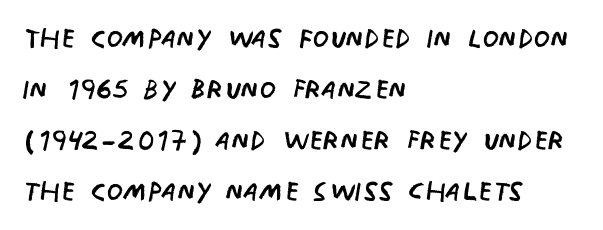
No extra ink here — the face is not bold. Nope, no serifs anywhere on these letters. These lines sit exactly where default settings would place them. Just letters on the line, the space beneath them empty.
